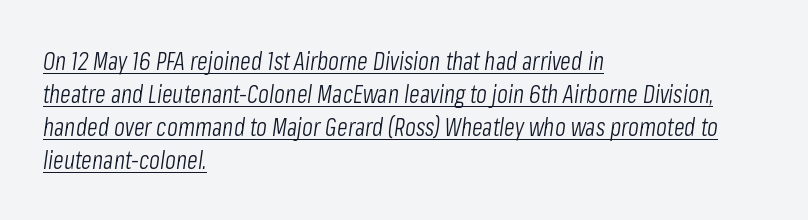
Standard letterfit; no display-style spreading of the glyphs. The letterforms sit at book weight or below. A normal amount of white space separates one row of letters from the next. This is oblique type, the kind used for emphasis or titles.
